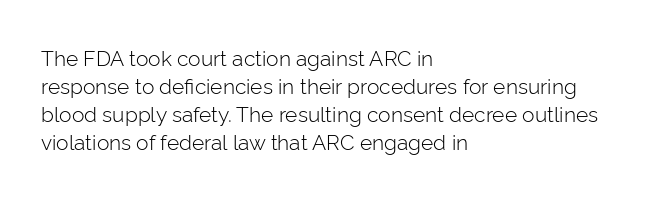
{"italic": "no", "bold": "no", "underline": "no", "align": "left", "line_spacing": "normal", "line_spacing_ratio": 1.34, "letter_spacing": "normal", "letter_spacing_em": 0.0, "glyph_px": 21}
